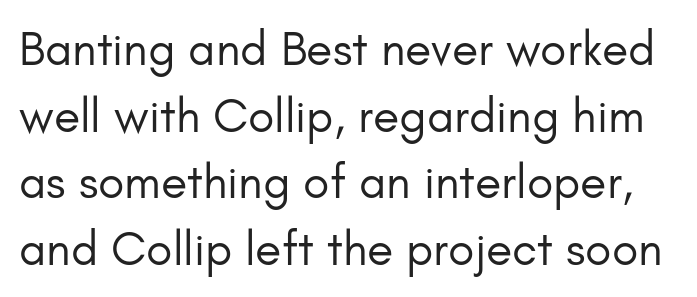
The space beneath each line is pristine and unruled. The rendering shows plain stroke endings on the letterforms — a sans-serif design. This sample uses an upright cut, with every glyph sitting square on the baseline. Regular leading. Weight class: somewhere from thin through regular.
